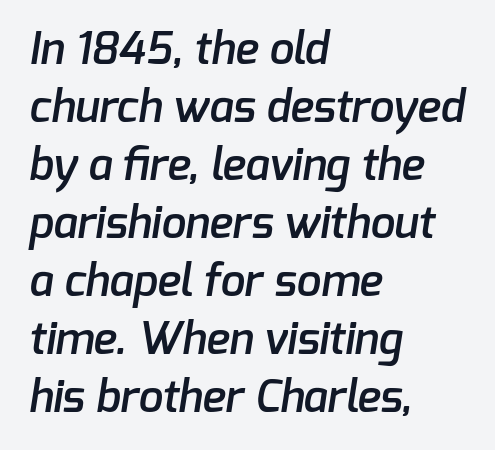
Spacing verdict: proportional, widths tailored to each character. Students, note that the glyphs here touch the page at normal intervals. Strokes here are thickened, but only to semibold level. Bare-footed words on every line. Teacher's note: observe the even left margin — that is flush-left alignment.
